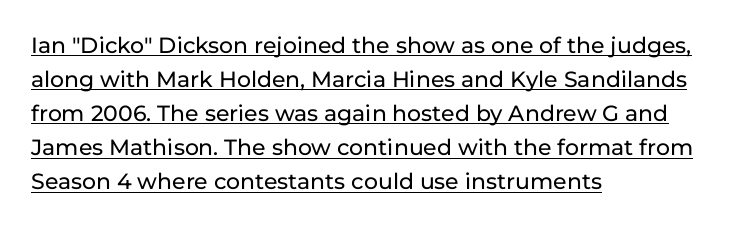
The image shows 22 px text type, upright; set left-aligned, normal line spacing (1.55x), normal letter spacing, underlined.
